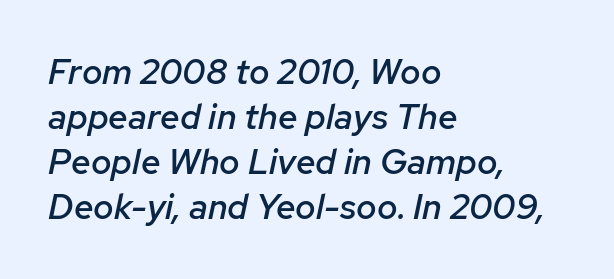
The image shows 35 px semibold type, italic (leaning right); set left-aligned, normal line spacing (1.29x), normal letter spacing, not underlined; low stroke contrast and a medium x-height.
